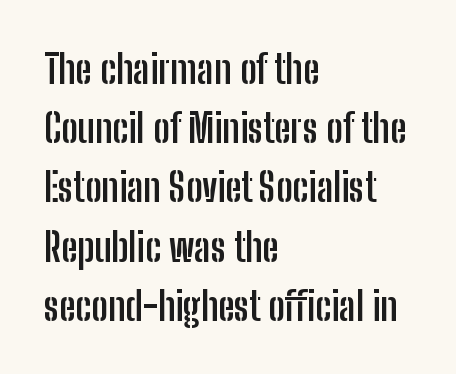
{"serif": "no", "italic": "no", "bold": "yes", "weight": "semibold", "width": "condensed", "stroke_contrast": "low", "x_height": "medium", "monospaced": "no", "underline": "no", "align": "left", "line_spacing": "normal", "line_spacing_ratio": 1.48, "letter_spacing": "normal", "letter_spacing_em": 0.0, "glyph_px": 40}
